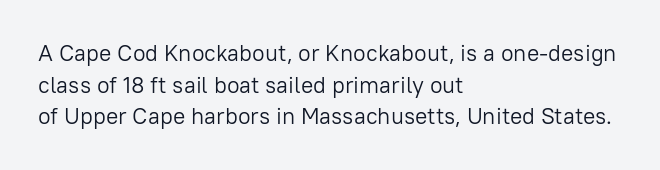
The image shows 23 px text type, upright; set left-aligned, normal line spacing (1.38x), normal letter spacing, not underlined.
